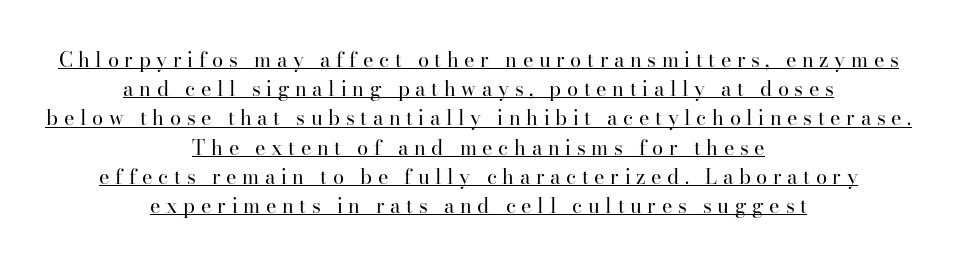
Q: Is the text bold? A: No.
Q: Is the text italic (slanted)? A: No, it is upright.
Q: Is the text underlined? A: Yes.
Q: How is the paragraph aligned? A: Centered.
Q: Is the spacing between letters normal or unusually wide? A: Unusually wide.
Q: Is the spacing between lines tight, normal or loose? A: Normal.
